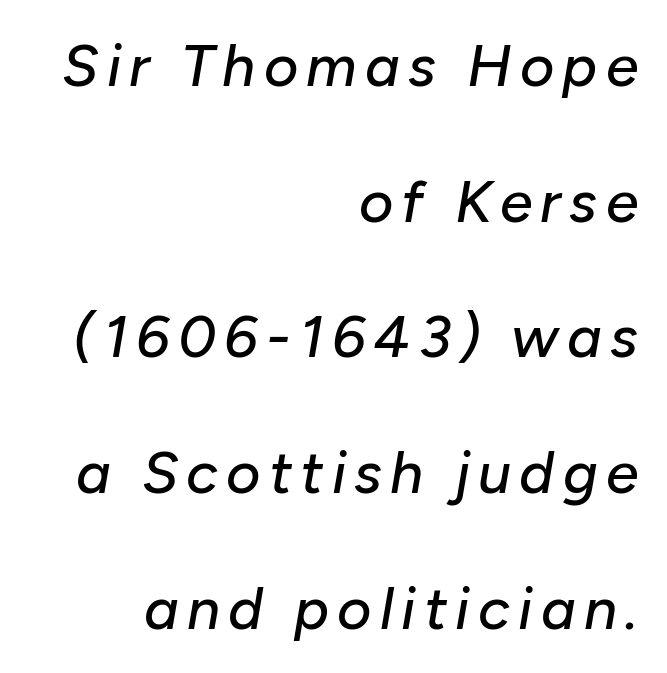
The axis of the letterforms is tilted away from vertical. Proportional: the letters do not fall into vertical columns. Any mark beneath the type? The region is blank. Students, observe: this is what heavily led, spacious text looks like. All the whitespace from short lines collects on the left.
